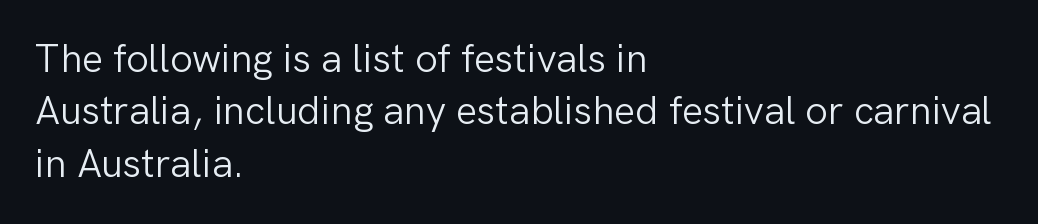
The image shows 40 px light sans-serif type, upright; set left-aligned, normal line spacing (1.31x), normal letter spacing, not underlined; low stroke contrast and a medium x-height.
